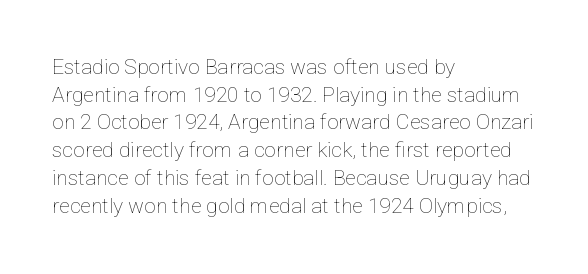
Every stem runs plumb, perpendicular to the baseline. Leftover space on each line is placed entirely after the last word. Check the space under the baseline: it is left empty. This reads as an unemphasized weight, regular at the heaviest. Caption: standard tracking, unaltered.
